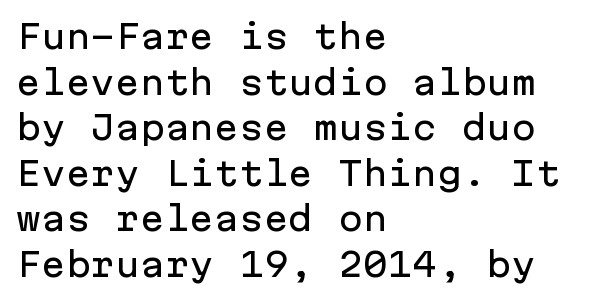
The font's upright variant was chosen for this text. You could count columns in this text — the font is strictly monospaced. Rule under the text: the space is simply empty. These lines are composed in type without serifs. This sample keeps an unexceptional amount of space between lines.
